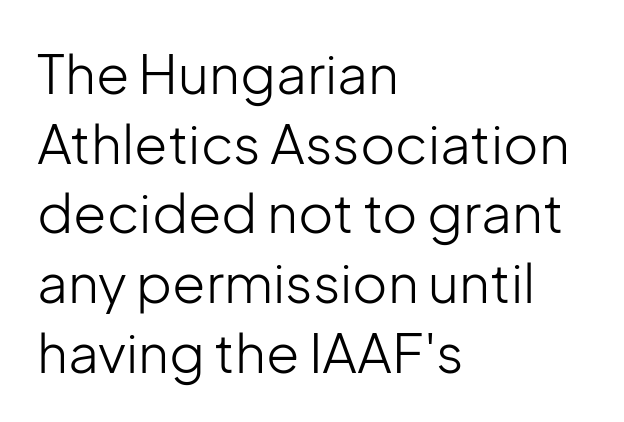
Q: Is the text bold? A: No.
Q: Is the text italic (slanted)? A: No, it is upright.
Q: Is the typeface a serif or a sans-serif typeface? A: Sans-serif.
Q: Is the text underlined? A: No.
Q: How is the paragraph aligned? A: Left-aligned.
Q: Is the spacing between letters normal or unusually wide? A: Normal.
Q: Is the spacing between lines tight, normal or loose? A: Normal.
Q: Width (condensed, normal, or wide)? A: Normal.
Q: Stroke contrast? A: Low.
Q: x-height? A: Medium.
Q: Monospaced? A: No.
